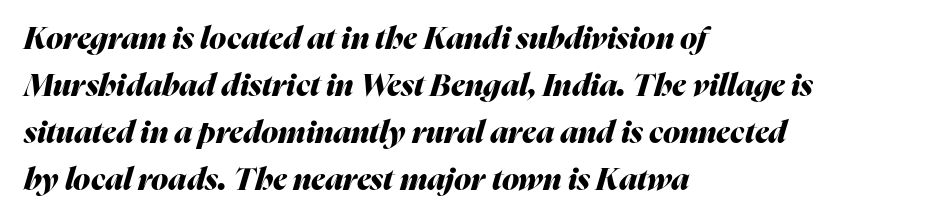
The image shows 31 px heavy type, italic (leaning right); set left-aligned, normal line spacing (1.52x), normal letter spacing, not underlined; medium stroke contrast and a medium x-height.
